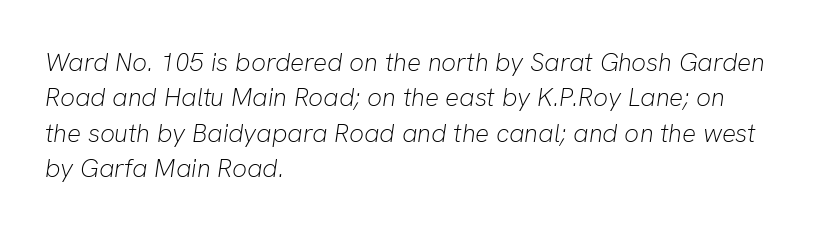
{"italic": "yes", "lean": "right", "slant_degrees": 8, "bold": "no", "underline": "no", "align": "left", "line_spacing": "normal", "line_spacing_ratio": 1.36, "letter_spacing": "normal", "letter_spacing_em": 0.0, "glyph_px": 26}
